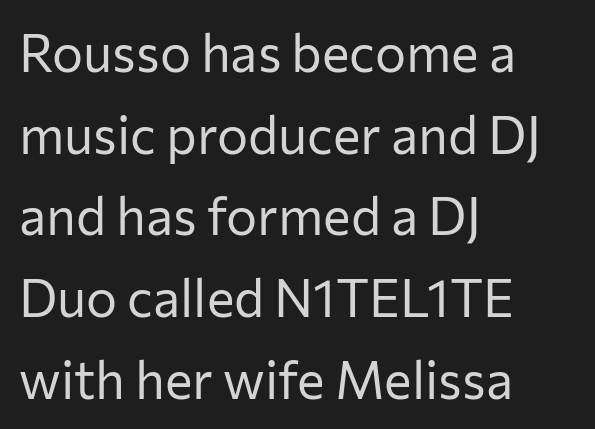
{"serif": "no", "italic": "no", "bold": "no", "weight": "regular", "width": "normal", "stroke_contrast": "low", "x_height": "medium", "monospaced": "no", "underline": "no", "align": "left", "line_spacing": "normal", "line_spacing_ratio": 1.57, "letter_spacing": "normal", "letter_spacing_em": 0.0, "glyph_px": 52}
